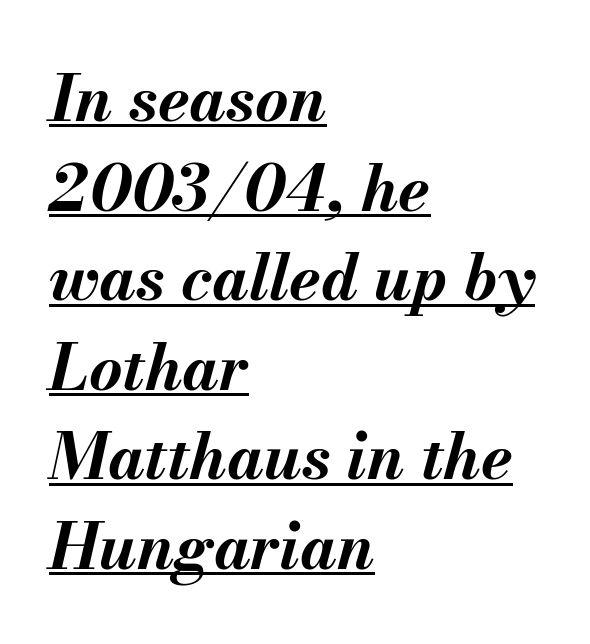
Q: Is the text bold? A: Yes.
Q: Is the text italic (slanted)? A: Yes, it leans right by about 13 degrees.
Q: Is the text underlined? A: Yes.
Q: How is the paragraph aligned? A: Left-aligned.
Q: Is the spacing between letters normal or unusually wide? A: Normal.
Q: Is the spacing between lines tight, normal or loose? A: Normal.
Q: Width (condensed, normal, or wide)? A: Normal.
Q: Stroke contrast? A: Medium.
Q: x-height? A: Small.
Q: Monospaced? A: No.
